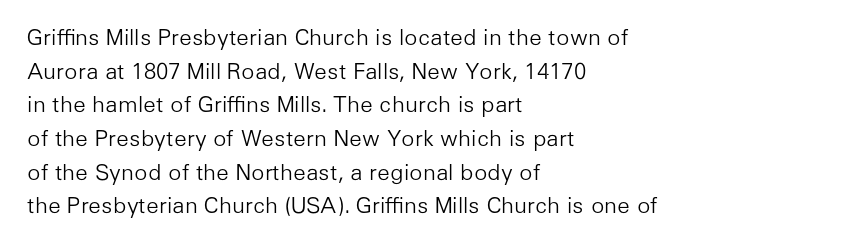
{"italic": "no", "bold": "no", "underline": "no", "align": "left", "line_spacing": "normal", "line_spacing_ratio": 1.53, "letter_spacing": "normal", "letter_spacing_em": 0.0, "glyph_px": 22}
